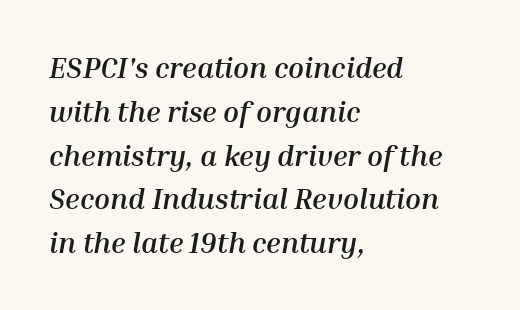
The image shows 29 px semibold type, italic (leaning right); set left-aligned, normal line spacing (1.51x), normal letter spacing, not underlined; medium stroke contrast and a medium x-height.
